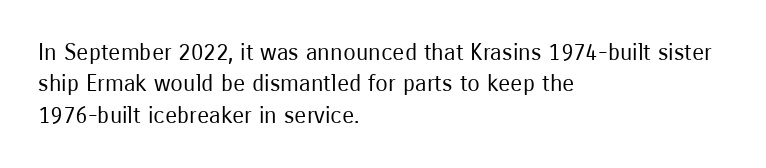
One glance says typical: line gaps are just what's usual. What stands out about the letter spacing? Nothing — it is the standard amount. This reads as an unemphasized weight, regular at the heaviest. The text block is weighted toward the left margin, trailing off unevenly rightward. Descender tails drop into unmarked territory. The specimen reads as upright at a glance.
